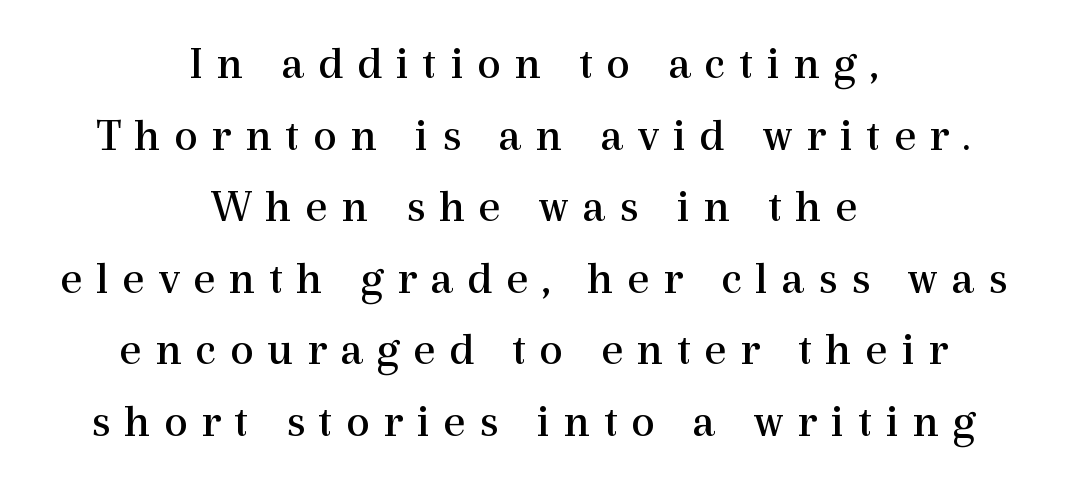
Q: Is the text bold? A: No.
Q: Is the text italic (slanted)? A: No, it is upright.
Q: Is the typeface a serif or a sans-serif typeface? A: Serif.
Q: Is the text underlined? A: No.
Q: How is the paragraph aligned? A: Centered.
Q: Is the spacing between letters normal or unusually wide? A: Unusually wide.
Q: Is the spacing between lines tight, normal or loose? A: Normal.
Q: Width (condensed, normal, or wide)? A: Normal.
Q: x-height? A: Medium.
Q: Monospaced? A: No.
